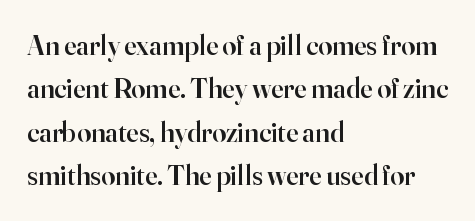
Q: Is the text bold? A: Semi-bold.
Q: Is the text italic (slanted)? A: No, it is upright.
Q: Is the typeface a serif or a sans-serif typeface? A: Serif.
Q: Is the text underlined? A: No.
Q: How is the paragraph aligned? A: Left-aligned.
Q: Is the spacing between letters normal or unusually wide? A: Normal.
Q: Is the spacing between lines tight, normal or loose? A: Normal.
Q: Width (condensed, normal, or wide)? A: Normal.
Q: Stroke contrast? A: High.
Q: x-height? A: Small.
Q: Monospaced? A: No.
